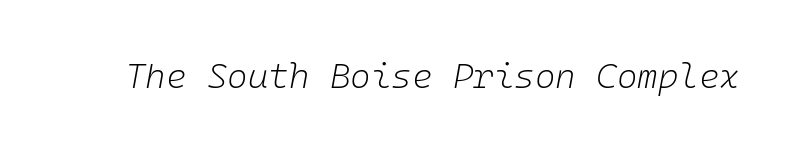
The image shows 35 px light type, italic (leaning right); set normal letter spacing, not underlined; low stroke contrast and a medium x-height.
